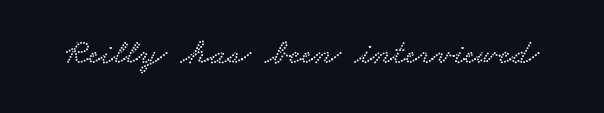
{"serif": "yes", "width": "wide", "stroke_contrast": "low", "x_height": "small", "monospaced": "no", "underline": "no", "letter_spacing": "normal", "letter_spacing_em": 0.0, "glyph_px": 36}
